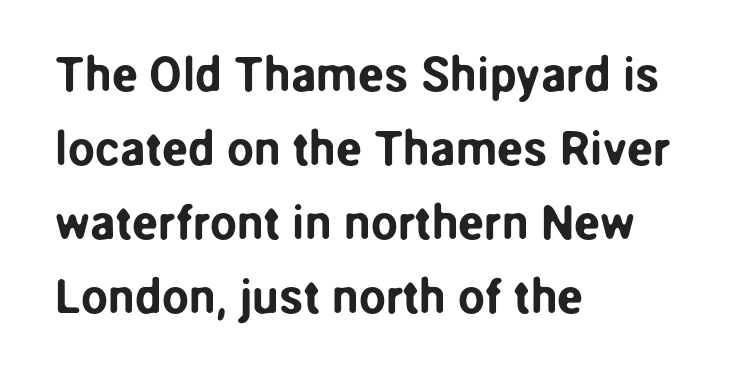
{"serif": "no", "italic": "no", "width": "normal", "stroke_contrast": "low", "x_height": "medium", "monospaced": "no", "underline": "no", "align": "left", "line_spacing": "normal", "line_spacing_ratio": 1.54, "letter_spacing": "normal", "letter_spacing_em": 0.0, "glyph_px": 48}
